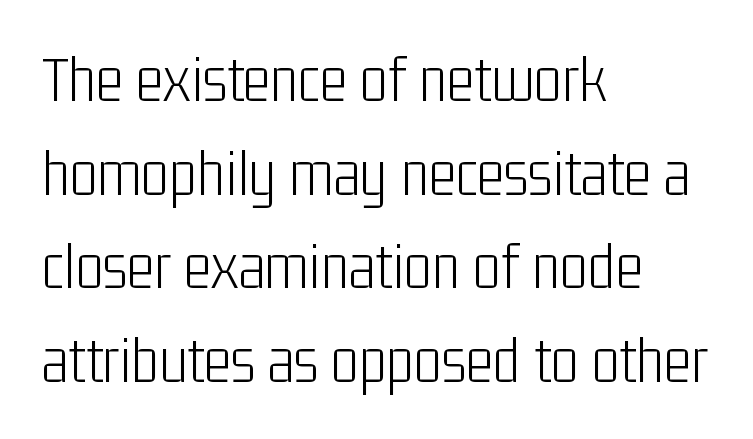
The image shows 66 px light, condensed sans-serif type, upright; set left-aligned, normal line spacing (1.42x), normal letter spacing, not underlined; low stroke contrast and a medium x-height.
